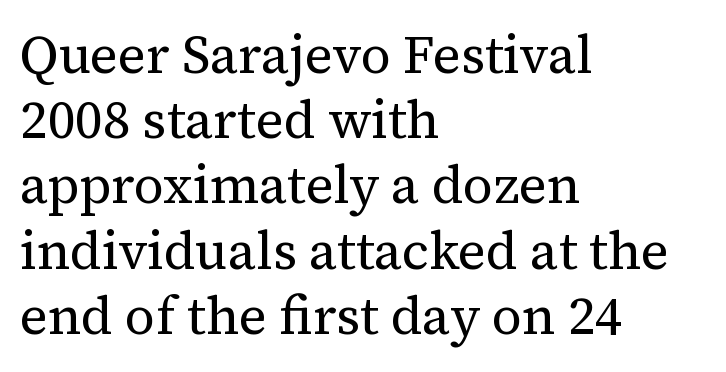
The image shows 53 px regular-weight serif type, upright; set left-aligned, line spacing 1.23x, normal letter spacing, not underlined; medium stroke contrast and a medium x-height.
